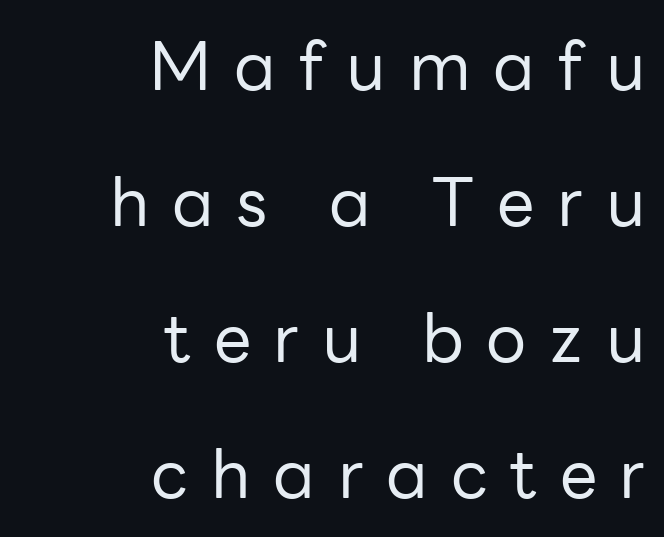
Vertical spacing — loose. You can tell from the bare stems that sans-serif type was used. Spacing verdict: proportional, widths tailored to each character. Plain, unruled lines of type.
